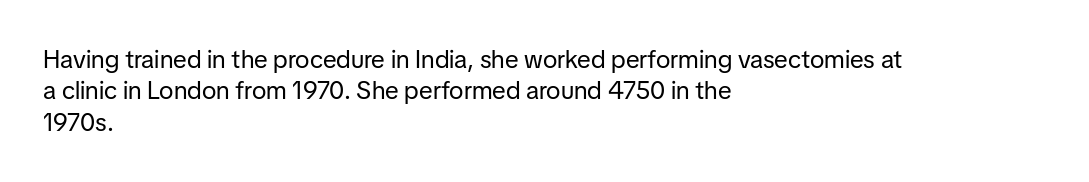
Q: Is the text bold? A: No.
Q: Is the text italic (slanted)? A: No, it is upright.
Q: Is the text underlined? A: No.
Q: How is the paragraph aligned? A: Left-aligned.
Q: Is the spacing between letters normal or unusually wide? A: Normal.
Q: Is the spacing between lines tight, normal or loose? A: Normal.
